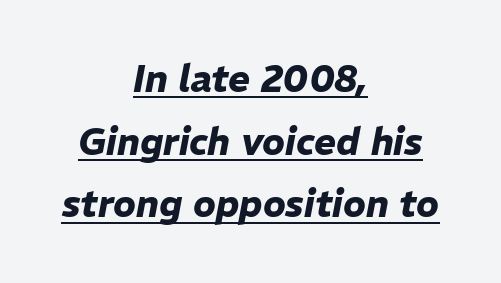
Q: Is the text bold? A: Yes.
Q: Is the text italic (slanted)? A: Yes, it leans right by about 11 degrees.
Q: Is the text underlined? A: Yes.
Q: How is the paragraph aligned? A: Centered.
Q: Is the spacing between letters normal or unusually wide? A: Normal.
Q: Is the spacing between lines tight, normal or loose? A: Normal.
Q: Width (condensed, normal, or wide)? A: Normal.
Q: Stroke contrast? A: Low.
Q: x-height? A: Medium.
Q: Monospaced? A: No.
